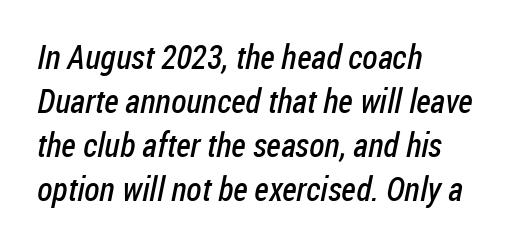
{"serif": "no", "bold": "no", "weight": "regular", "width": "condensed", "stroke_contrast": "low", "x_height": "medium", "monospaced": "no", "underline": "no", "align": "left", "line_spacing": "normal", "line_spacing_ratio": 1.29, "letter_spacing": "normal", "letter_spacing_em": 0.0, "glyph_px": 34}
